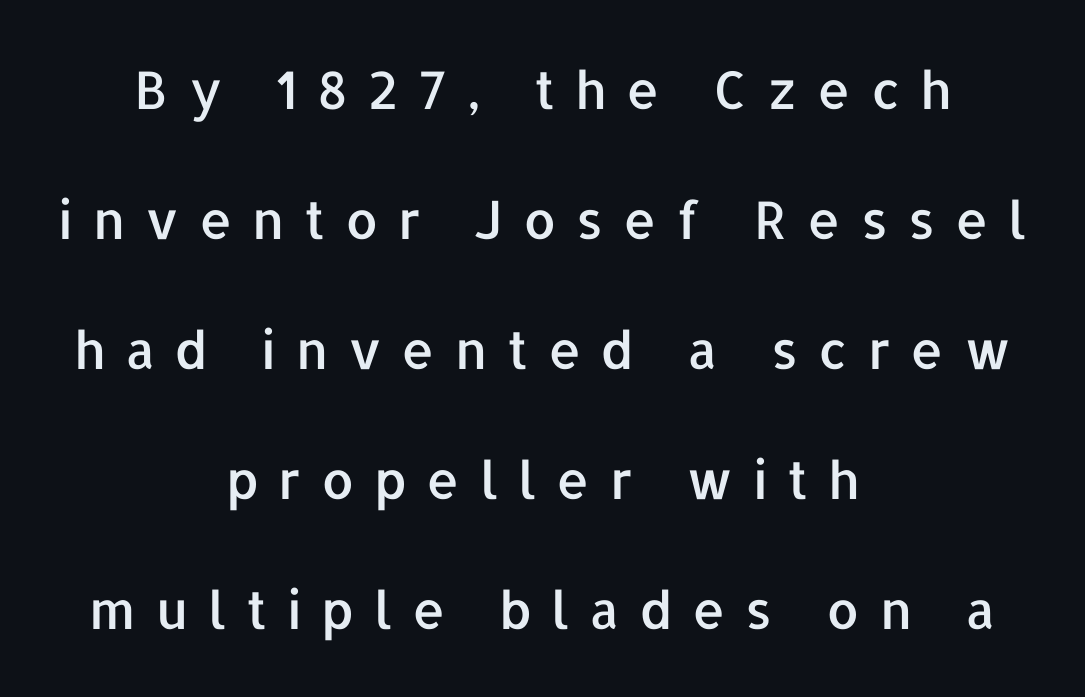
This rendering widens character spacing well past its baseline value. A bare baseline throughout the passage. The type sits square on the baseline with zero lean. Compared with typical paragraphs, the rows here are farther apart. The text block is weighted toward neither margin, spreading evenly from the middle.
